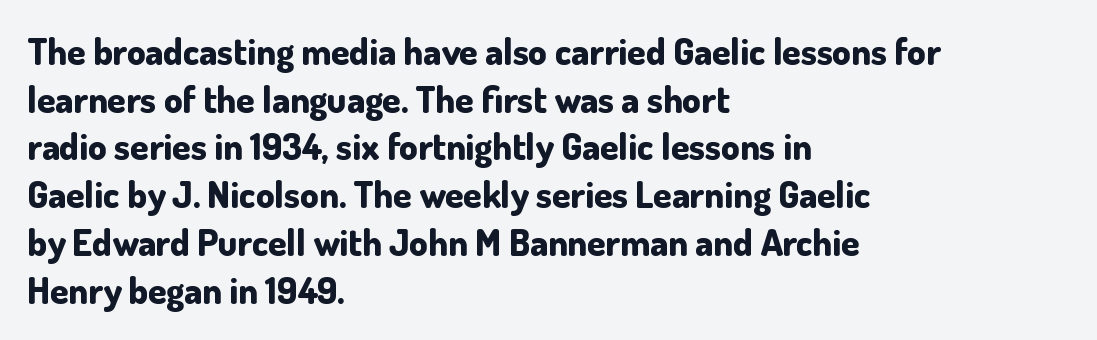
The image shows 37 px bold sans-serif type, upright; set left-aligned, normal line spacing (1.29x), normal letter spacing, not underlined; low stroke contrast and a small x-height.
